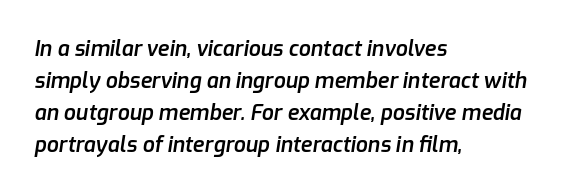
Leftover space on each line is placed entirely after the last word. Default kerning and tracking; the words read as compact shapes. Successive baselines arrive at the customary interval. This is moderately heavy type, rendered in semibold.
